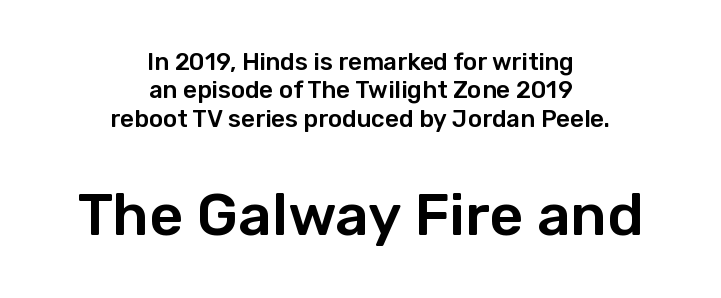
Compare the two chunks: the lower has the greater cap height. Honestly, the letter spacing is just normal — you wouldn't notice it. This sample has the flowing, uneven cadence of proportional lettering. Each line is balanced around a shared central axis. Nobody drew a line under any word here. When letters stand straight like this, we call the style roman or upright.
